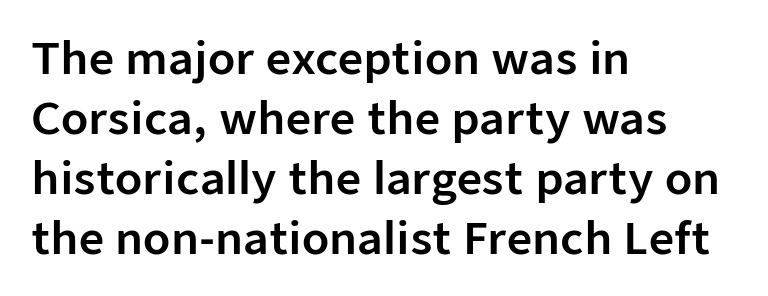
Beneath every word, the page is bare. The passage shown is typed in a proportional face where columns would drift. The designer went with a sans here, leaving each stem footless. In terms of leading, this rendering sits right in the middle. Observe the ordinary spacing: letters are neighbours, not strangers.
